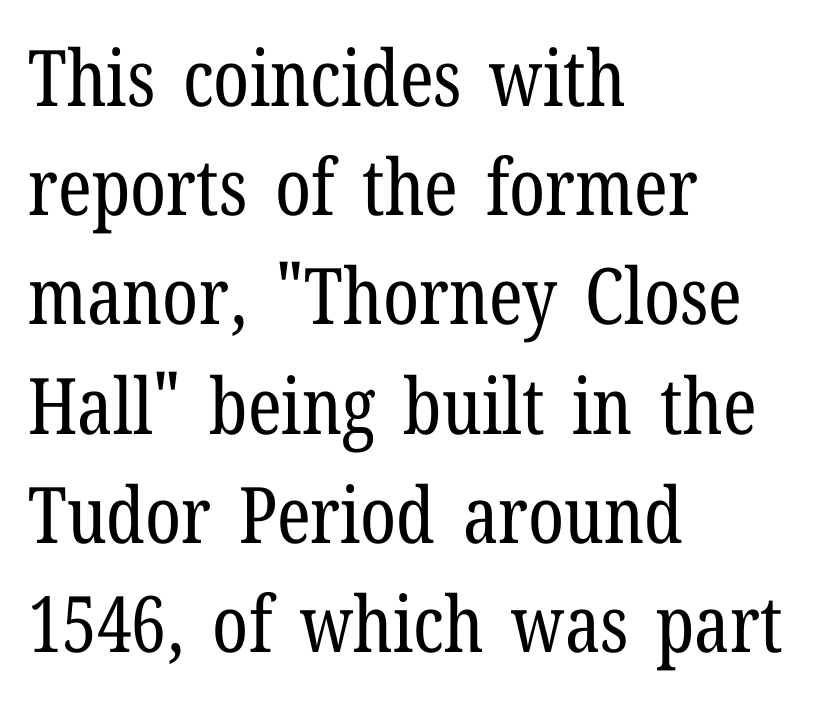
Line spacing here is normal. A quiet, ordinary-to-light weight characterises the typeface. The letters stand upright; this is a roman face. Only glyphs here, with clear space below each row. The face used here is seriffed, in the tradition of book romans.
